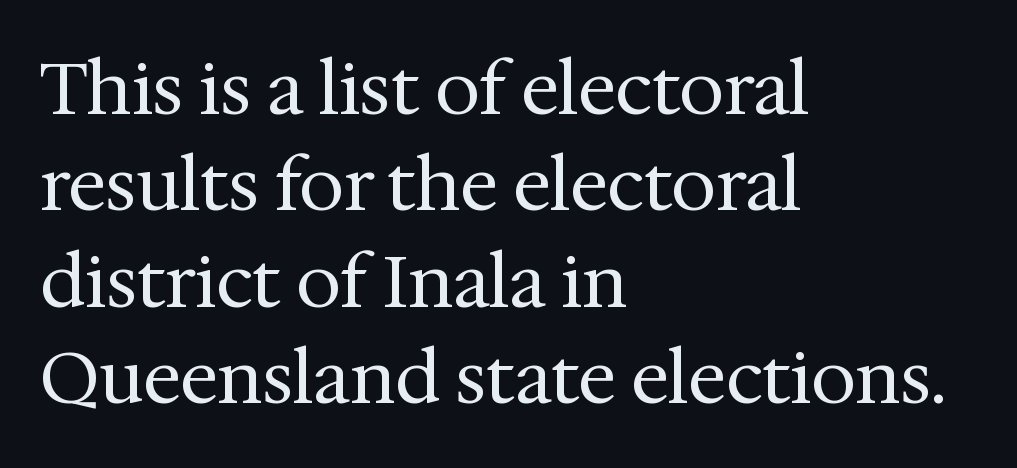
Q: Is the text bold? A: No.
Q: Is the text italic (slanted)? A: No, it is upright.
Q: Is the typeface a serif or a sans-serif typeface? A: Serif.
Q: Is the text underlined? A: No.
Q: How is the paragraph aligned? A: Left-aligned.
Q: Is the spacing between letters normal or unusually wide? A: Normal.
Q: Is the spacing between lines tight, normal or loose? A: Normal.
Q: Width (condensed, normal, or wide)? A: Normal.
Q: Stroke contrast? A: Medium.
Q: x-height? A: Medium.
Q: Monospaced? A: No.
